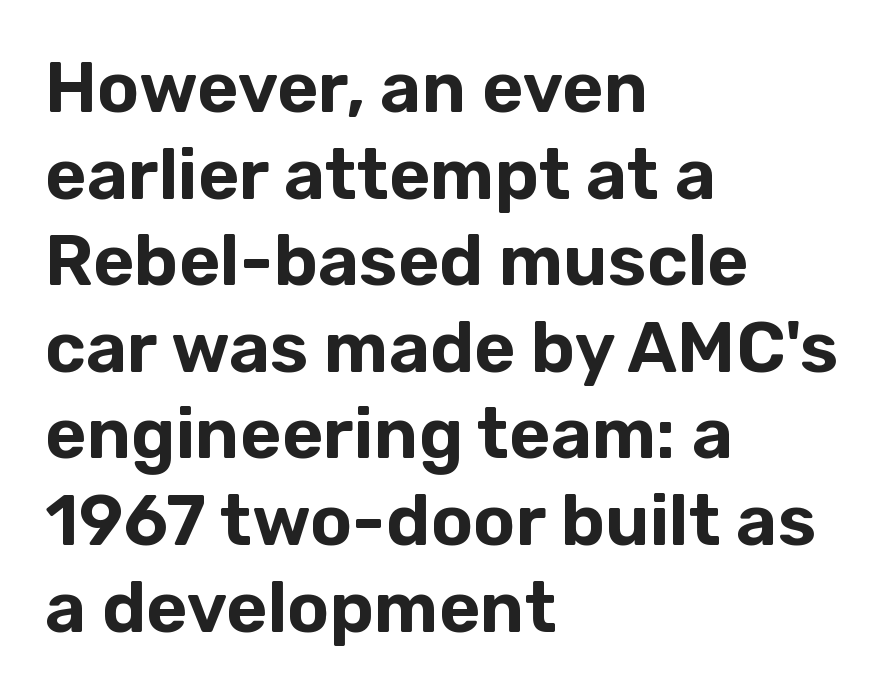
Q: Is the text italic (slanted)? A: No, it is upright.
Q: Is the typeface a serif or a sans-serif typeface? A: Sans-serif.
Q: Is the text underlined? A: No.
Q: How is the paragraph aligned? A: Left-aligned.
Q: Is the spacing between letters normal or unusually wide? A: Normal.
Q: Width (condensed, normal, or wide)? A: Normal.
Q: Stroke contrast? A: Low.
Q: x-height? A: Medium.
Q: Monospaced? A: No.
